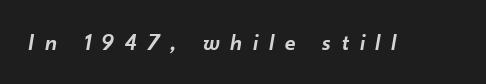
The image shows 23 px text type, italic (leaning right); set unusually wide letter spacing (+0.47 em), not underlined.
